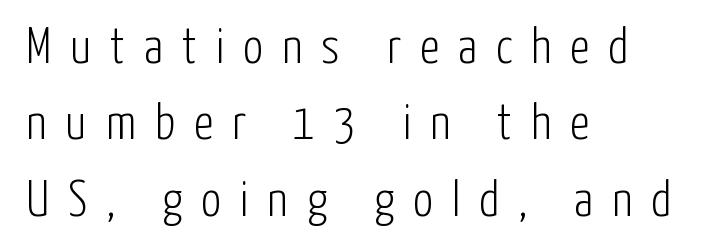
Notice how the stems are strictly vertical — no italics here. Left-aligned paragraph, ragged on the right. Proportional: the letters do not fall into vertical columns. Descender tails drop into unmarked territory. This reads as an unemphasized weight, regular at the heaviest. In terms of letterform style, serifs are entirely absent.
